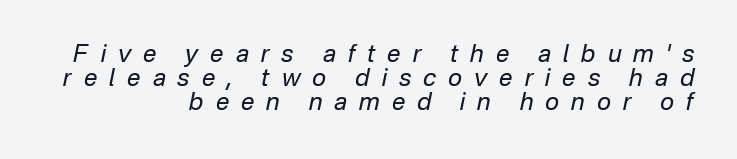
In terms of letterspacing, this is a distinctly airy, spread setting. The paragraph has a hard right edge and a soft left edge. The string is rendered with underlining switched off. What's the leading like? Squeezed, with rows nearly overlapping. If you drew a line through each stem, it would be angled.
